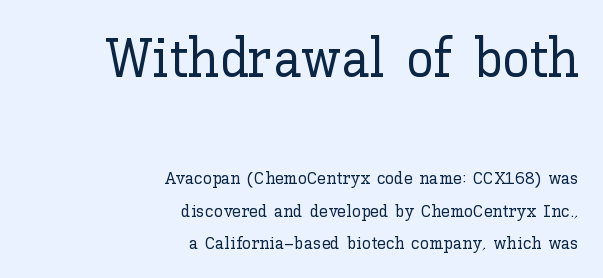
The more generous point size was reserved for the upper chunk. Between one letter and the next there's only the usual sliver of space. Check under the words: just untouched page. Do the characters align in a grid? No, the font is proportional. Casual observation: everything's shoved over to the right.
